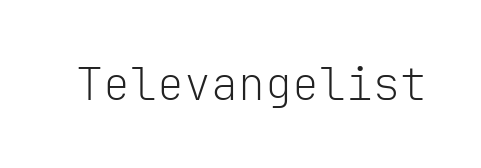
{"serif": "no", "italic": "no", "bold": "no", "weight": "light", "width": "normal", "stroke_contrast": "low", "x_height": "medium", "monospaced": "yes", "underline": "no", "letter_spacing": "normal", "letter_spacing_em": 0.0, "glyph_px": 45}
